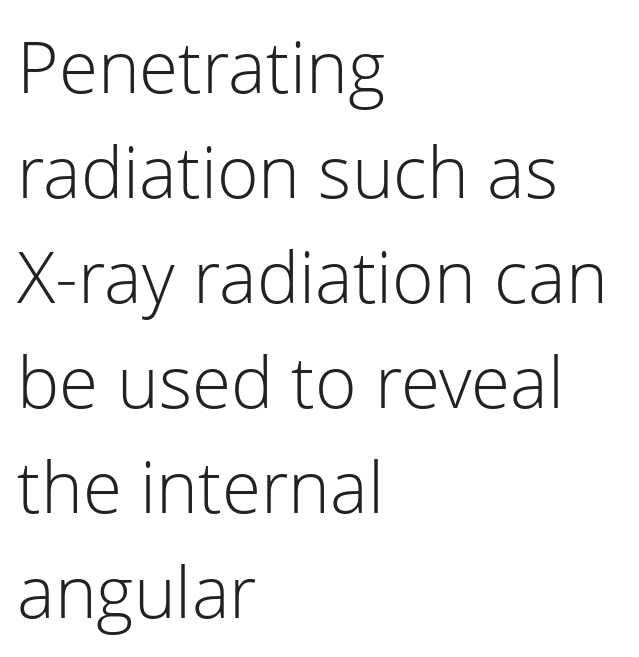
{"serif": "no", "italic": "no", "bold": "no", "weight": "light", "width": "normal", "stroke_contrast": "low", "x_height": "medium", "monospaced": "no", "underline": "no", "align": "left", "line_spacing": "normal", "line_spacing_ratio": 1.48, "letter_spacing": "normal", "letter_spacing_em": 0.0, "glyph_px": 71}
